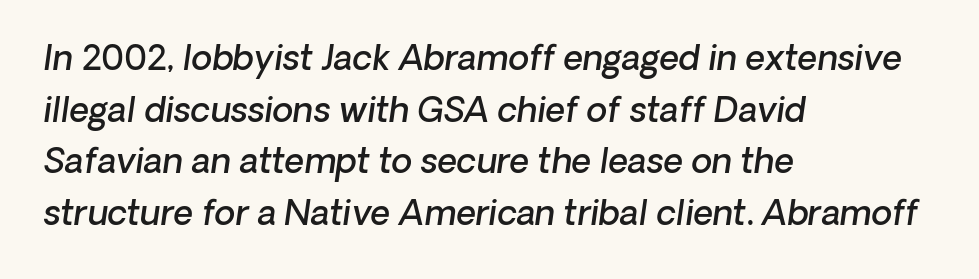
Q: Is the text bold? A: Semi-bold.
Q: Is the text italic (slanted)? A: Yes, it leans right by about 8 degrees.
Q: Is the text underlined? A: No.
Q: How is the paragraph aligned? A: Left-aligned.
Q: Is the spacing between letters normal or unusually wide? A: Normal.
Q: Is the spacing between lines tight, normal or loose? A: Normal.
Q: Width (condensed, normal, or wide)? A: Normal.
Q: Stroke contrast? A: Low.
Q: x-height? A: Medium.
Q: Monospaced? A: No.
